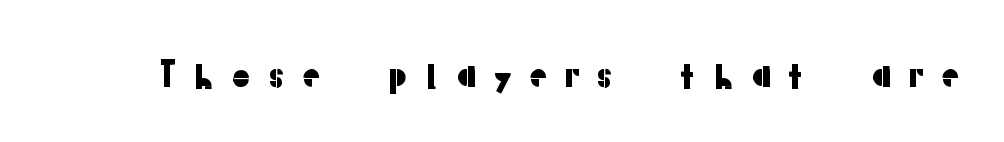
Varying glyph widths throughout — classic text-font behaviour. Observe the absence of serifs on each vertical stroke in this sample. Between one letter and the next there's a generous, obvious gap. Glance below the letters and you will spot only blank space. Posture: upright roman.
